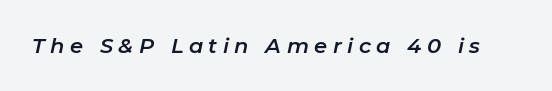
Glance below the letters and you will spot only blank space. This rendering widens character spacing well past its baseline value. If you drew a line through each stem, it would be angled.
